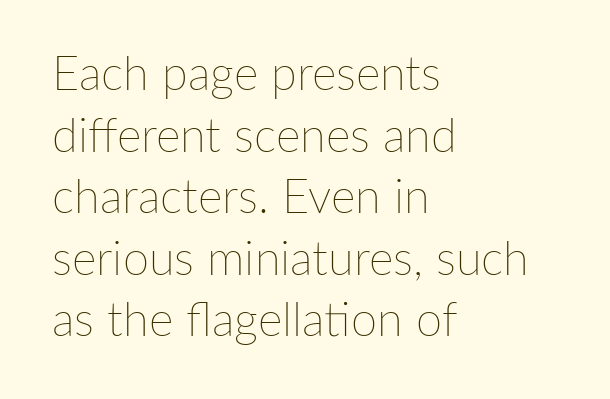
Weight class: somewhere from thin through regular. Which margin do the lines hug? The left one — the right edge is uneven. Caption: standard tracking, unaltered. The face used here is proportionally spaced, like ordinary book or web type. Upright lettering throughout. Check under the words: just untouched page.
